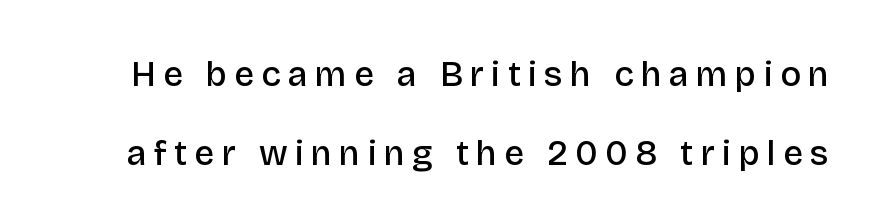
Q: Is the text bold? A: Semi-bold.
Q: Is the text italic (slanted)? A: No, it is upright.
Q: Is the typeface a serif or a sans-serif typeface? A: Sans-serif.
Q: Is the text underlined? A: No.
Q: Is the spacing between letters normal or unusually wide? A: Unusually wide.
Q: Is the spacing between lines tight, normal or loose? A: Loose.
Q: Width (condensed, normal, or wide)? A: Normal.
Q: Stroke contrast? A: Low.
Q: x-height? A: Large.
Q: Monospaced? A: No.
